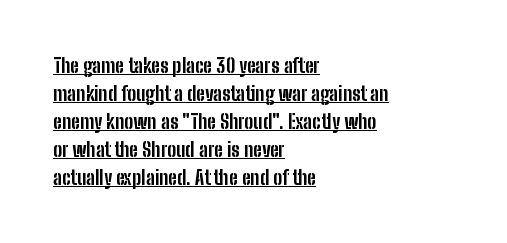
In designer terms, the underline attribute is active on this setting. A classic flush-left, rag-right setting is used for this passage. You could call the tracking neutral — neither tight nor loose. Students, observe: this is what conventionally led text looks like. Do the letters lean? They stand straight.
